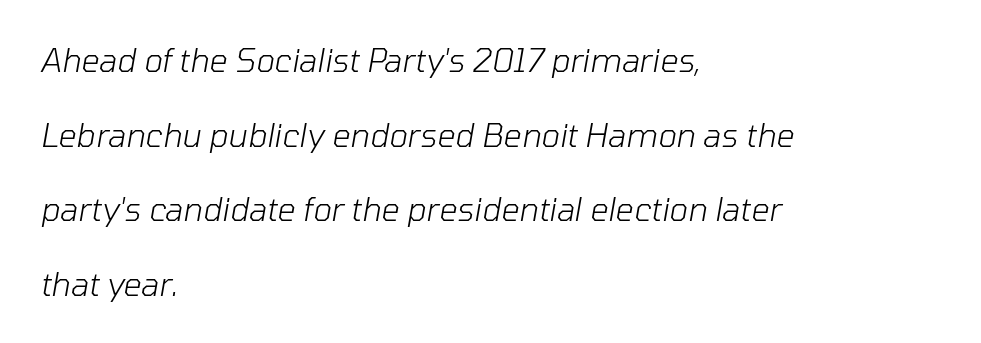
Q: Is the text bold? A: No.
Q: Is the text italic (slanted)? A: Yes, it leans right by about 10 degrees.
Q: Is the text underlined? A: No.
Q: How is the paragraph aligned? A: Left-aligned.
Q: Is the spacing between letters normal or unusually wide? A: Normal.
Q: Is the spacing between lines tight, normal or loose? A: Loose.
Q: Width (condensed, normal, or wide)? A: Normal.
Q: Stroke contrast? A: Low.
Q: x-height? A: Medium.
Q: Monospaced? A: No.
